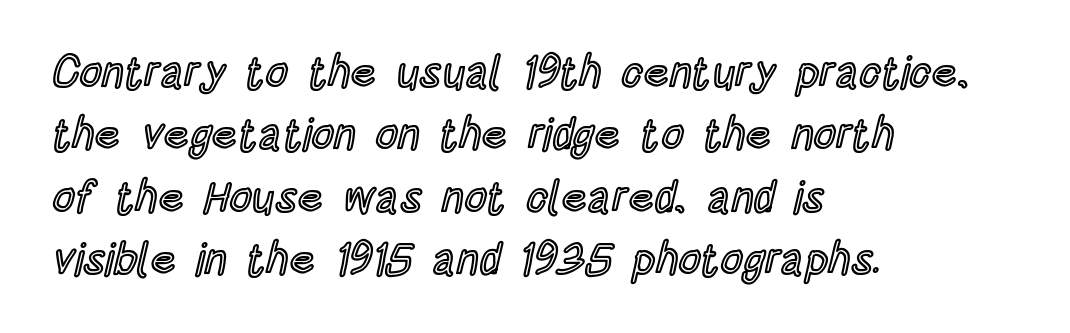
Is the block centered? No — it sits flush against the left margin. Think of a printed novel: that variable character pitch is what you see here. Letter spacing: default. Successive baselines arrive at the customary interval.
